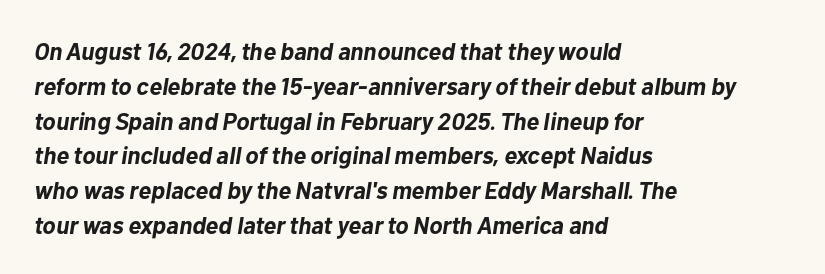
Q: Is the text bold? A: Yes.
Q: Is the text italic (slanted)? A: Yes, it leans right by about 10 degrees.
Q: Is the text underlined? A: No.
Q: How is the paragraph aligned? A: Left-aligned.
Q: Is the spacing between letters normal or unusually wide? A: Normal.
Q: Is the spacing between lines tight, normal or loose? A: Normal.
